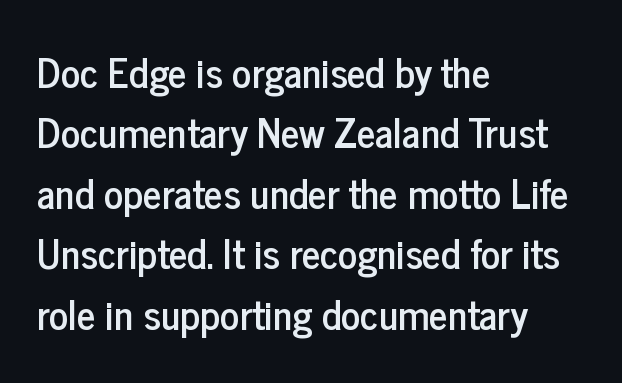
Q: Is the text italic (slanted)? A: No, it is upright.
Q: Is the typeface a serif or a sans-serif typeface? A: Sans-serif.
Q: Is the text underlined? A: No.
Q: How is the paragraph aligned? A: Left-aligned.
Q: Is the spacing between letters normal or unusually wide? A: Normal.
Q: Is the spacing between lines tight, normal or loose? A: Normal.
Q: Width (condensed, normal, or wide)? A: Condensed.
Q: Stroke contrast? A: Low.
Q: x-height? A: Medium.
Q: Monospaced? A: No.
